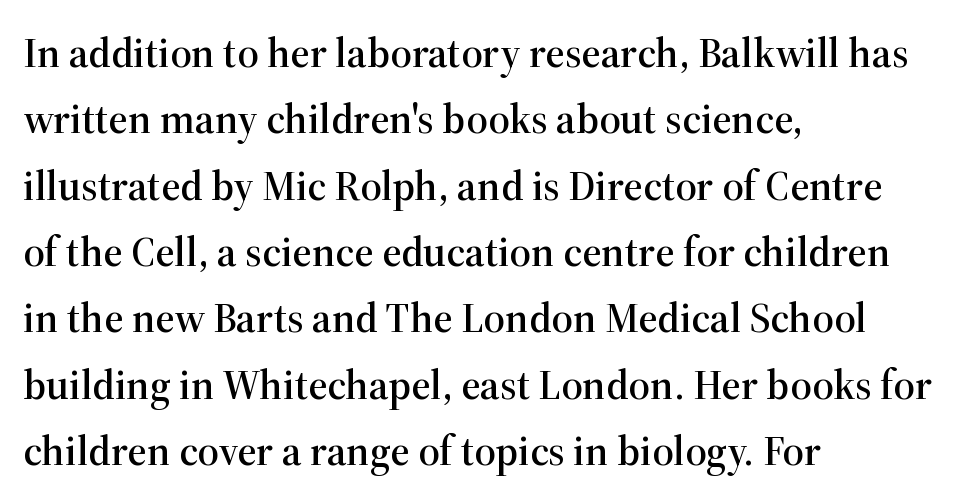
Q: Is the text italic (slanted)? A: No, it is upright.
Q: Is the typeface a serif or a sans-serif typeface? A: Serif.
Q: Is the text underlined? A: No.
Q: How is the paragraph aligned? A: Left-aligned.
Q: Is the spacing between letters normal or unusually wide? A: Normal.
Q: Is the spacing between lines tight, normal or loose? A: Normal.
Q: Width (condensed, normal, or wide)? A: Normal.
Q: Stroke contrast? A: High.
Q: x-height? A: Medium.
Q: Monospaced? A: No.
